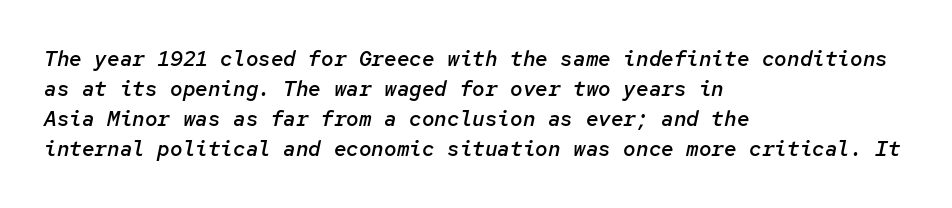
The image shows 21 px text type, italic (leaning right); set left-aligned, normal line spacing (1.43x), normal letter spacing, not underlined.
